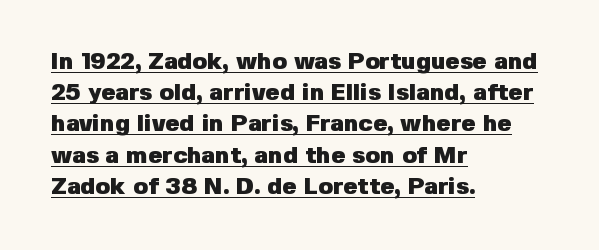
Posture: vertical. Notice how descenders clear the ascenders below comfortably — that's standard leading. Where is the straight margin? On the left. The face used here has the dense, thick strokes of a bold.
